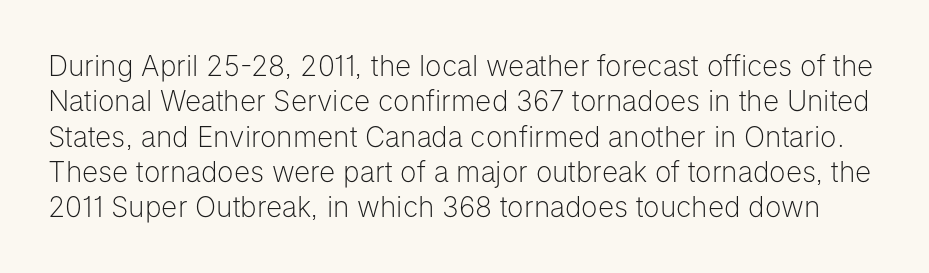
{"serif": "no", "italic": "no", "bold": "no", "weight": "light", "width": "normal", "stroke_contrast": "low", "x_height": "medium", "monospaced": "no", "underline": "no", "line_spacing": "normal", "line_spacing_ratio": 1.26, "letter_spacing": "normal", "letter_spacing_em": 0.0, "glyph_px": 28}
